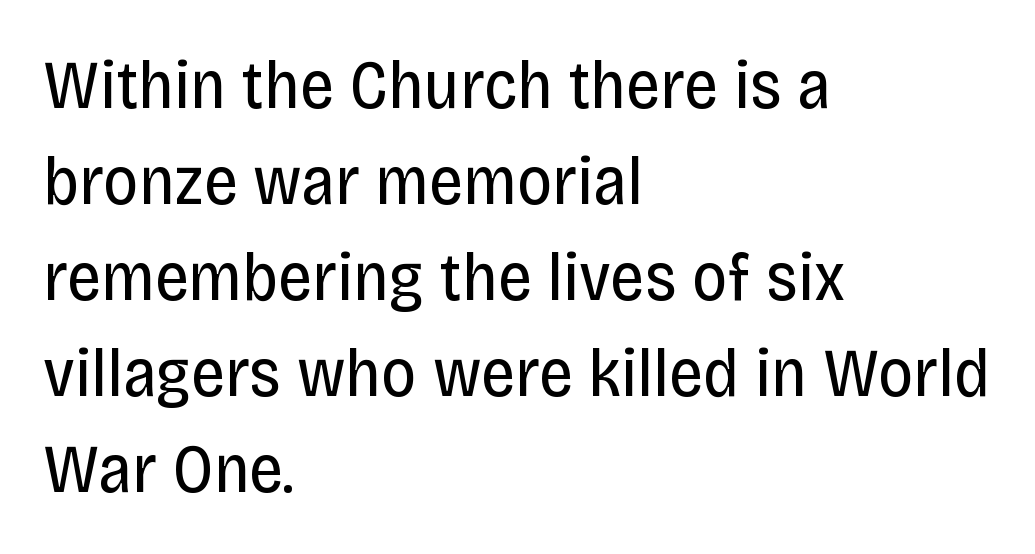
{"serif": "no", "italic": "no", "bold": "no", "weight": "regular", "width": "condensed", "stroke_contrast": "low", "x_height": "large", "monospaced": "no", "underline": "no", "align": "left", "line_spacing": "normal", "line_spacing_ratio": 1.39, "letter_spacing": "normal", "letter_spacing_em": 0.0, "glyph_px": 69}
